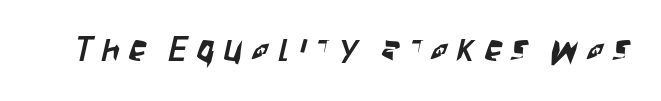
{"serif": "no", "width": "condensed", "stroke_contrast": "low", "x_height": "large", "monospaced": "no", "underline": "no", "letter_spacing": "wide", "letter_spacing_em": 0.27, "glyph_px": 35}
